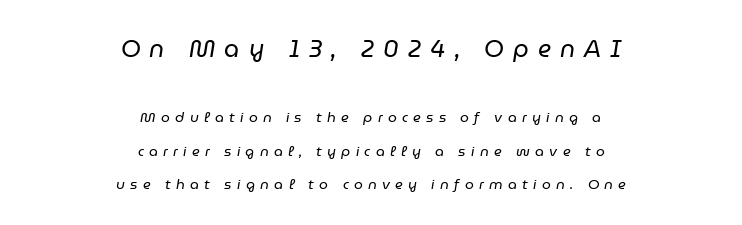
The image shows 24 px text type, italic (leaning right); set centered, loose line spacing (2.38x), unusually wide letter spacing (+0.38 em), not underlined; the first (top) block is 1.71x larger.
